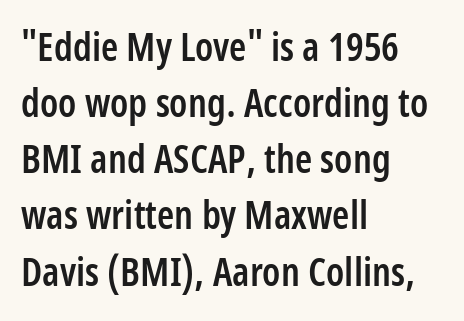
Q: Is the text bold? A: Semi-bold.
Q: Is the text italic (slanted)? A: No, it is upright.
Q: Is the typeface a serif or a sans-serif typeface? A: Sans-serif.
Q: Is the text underlined? A: No.
Q: How is the paragraph aligned? A: Left-aligned.
Q: Is the spacing between letters normal or unusually wide? A: Normal.
Q: Is the spacing between lines tight, normal or loose? A: Normal.
Q: Width (condensed, normal, or wide)? A: Condensed.
Q: Stroke contrast? A: Low.
Q: x-height? A: Medium.
Q: Monospaced? A: No.
